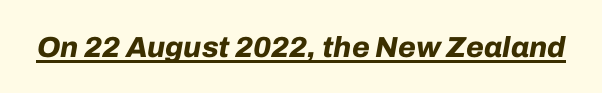
{"italic": "yes", "lean": "right", "slant_degrees": 10, "bold": "yes", "weight": "bold", "width": "normal", "stroke_contrast": "low", "x_height": "medium", "monospaced": "no", "underline": "yes", "letter_spacing": "normal", "letter_spacing_em": 0.0, "glyph_px": 29}
